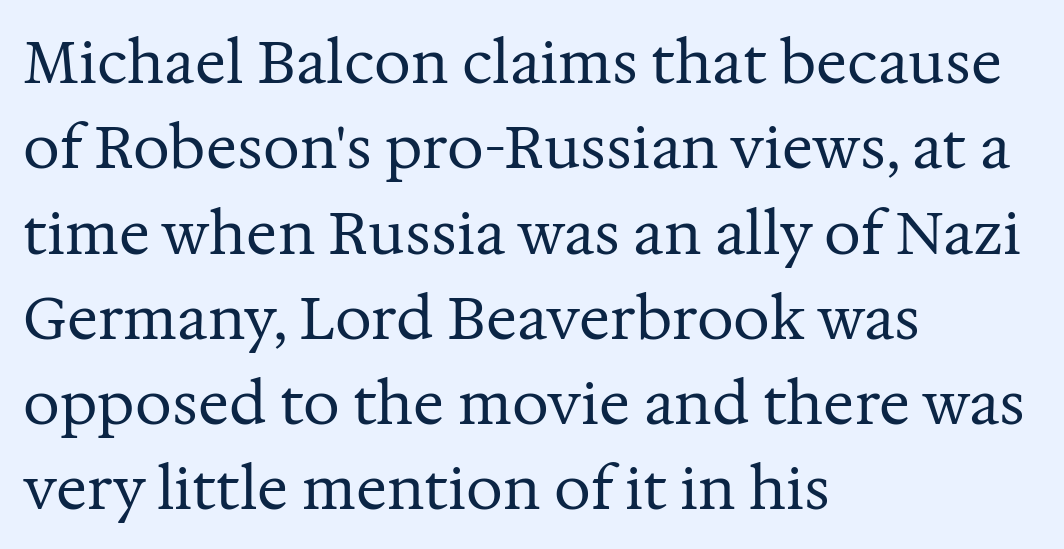
Q: Is the text bold? A: No.
Q: Is the text italic (slanted)? A: No, it is upright.
Q: Is the typeface a serif or a sans-serif typeface? A: Serif.
Q: Is the text underlined? A: No.
Q: How is the paragraph aligned? A: Left-aligned.
Q: Is the spacing between letters normal or unusually wide? A: Normal.
Q: Is the spacing between lines tight, normal or loose? A: Normal.
Q: Width (condensed, normal, or wide)? A: Normal.
Q: Stroke contrast? A: Medium.
Q: x-height? A: Medium.
Q: Monospaced? A: No.
